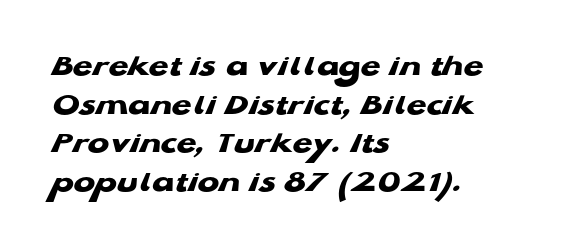
Q: Is the text bold? A: Yes.
Q: Is the typeface a serif or a sans-serif typeface? A: Sans-serif.
Q: Is the text underlined? A: No.
Q: How is the paragraph aligned? A: Left-aligned.
Q: Is the spacing between letters normal or unusually wide? A: Normal.
Q: Width (condensed, normal, or wide)? A: Wide.
Q: Stroke contrast? A: Low.
Q: x-height? A: Medium.
Q: Monospaced? A: No.
